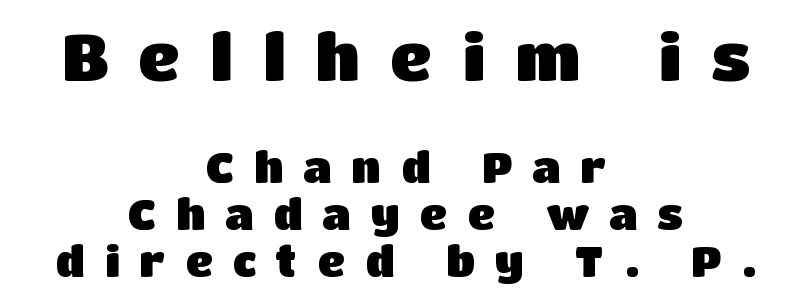
{"serif": "no", "italic": "no", "bold": "yes", "weight": "heavy", "width": "normal", "stroke_contrast": "low", "x_height": "large", "monospaced": "no", "underline": "no", "align": "center", "line_spacing": "tight", "line_spacing_ratio": 1.09, "letter_spacing": "wide", "letter_spacing_em": 0.46, "larger_block": "first", "size_ratio": 1.51, "glyph_px": 65}
